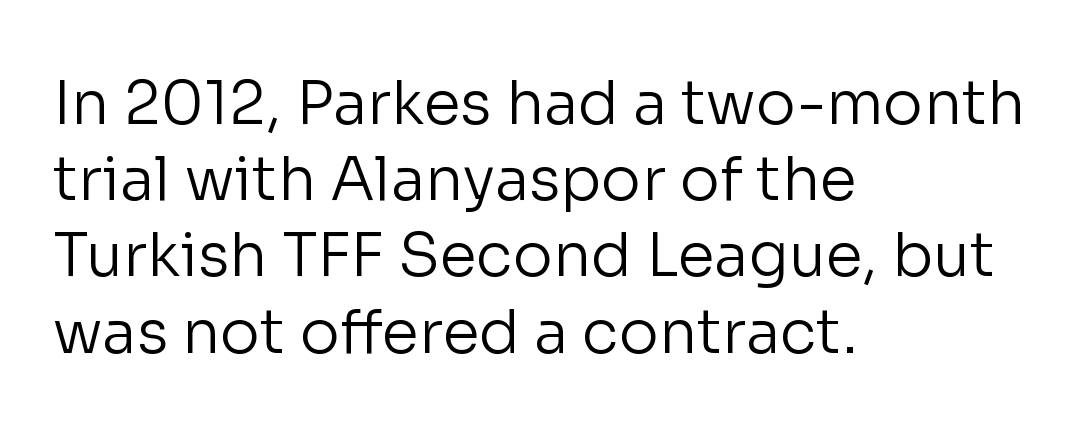
Q: Is the text bold? A: No.
Q: Is the text italic (slanted)? A: No, it is upright.
Q: Is the typeface a serif or a sans-serif typeface? A: Sans-serif.
Q: Is the text underlined? A: No.
Q: How is the paragraph aligned? A: Left-aligned.
Q: Is the spacing between letters normal or unusually wide? A: Normal.
Q: Is the spacing between lines tight, normal or loose? A: Normal.
Q: Width (condensed, normal, or wide)? A: Normal.
Q: Stroke contrast? A: Low.
Q: x-height? A: Medium.
Q: Monospaced? A: No.
